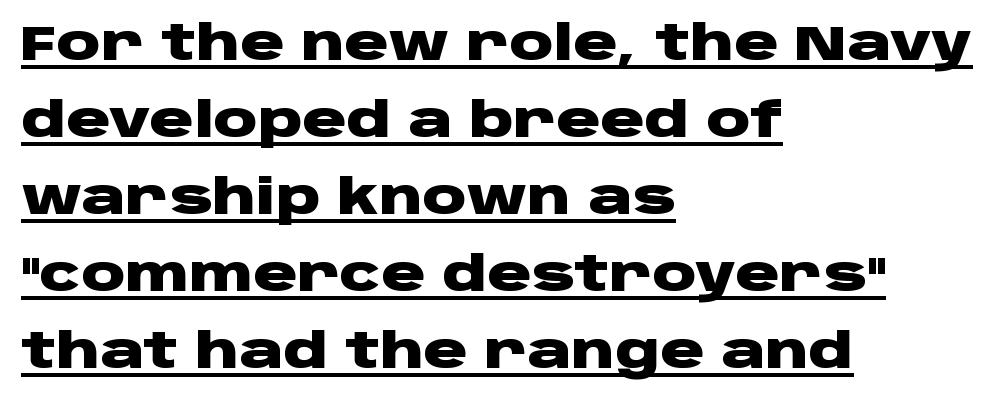
The image shows 49 px heavy, wide sans-serif type, upright; set left-aligned, normal line spacing (1.57x), normal letter spacing, underlined; low stroke contrast and a large x-height.
